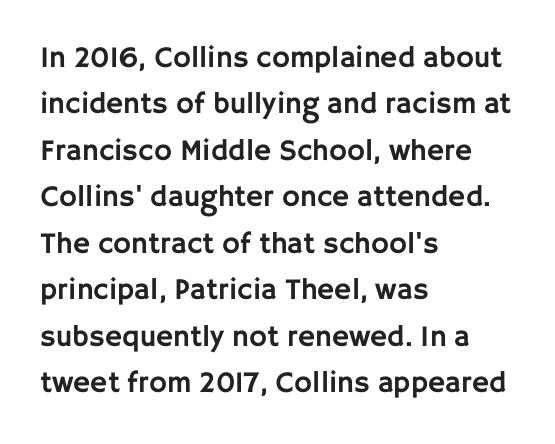
Q: Is the text italic (slanted)? A: No, it is upright.
Q: Is the typeface a serif or a sans-serif typeface? A: Sans-serif.
Q: Is the text underlined? A: No.
Q: How is the paragraph aligned? A: Left-aligned.
Q: Is the spacing between letters normal or unusually wide? A: Normal.
Q: Is the spacing between lines tight, normal or loose? A: Normal.
Q: Width (condensed, normal, or wide)? A: Normal.
Q: Stroke contrast? A: Low.
Q: x-height? A: Large.
Q: Monospaced? A: No.
